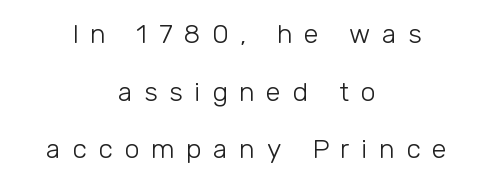
The image shows 27 px text type, upright; set centered, loose line spacing (2.13x), unusually wide letter spacing (+0.43 em), not underlined.
